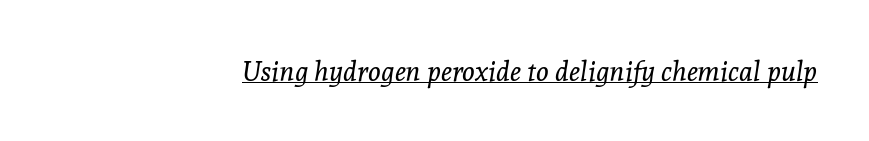
The image shows 27 px text type, italic (leaning right); set normal letter spacing, underlined.
